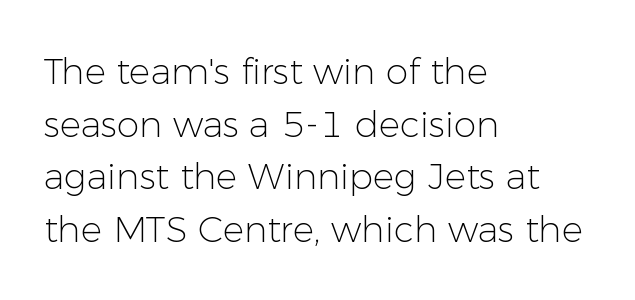
Q: Is the text bold? A: No.
Q: Is the text italic (slanted)? A: No, it is upright.
Q: Is the typeface a serif or a sans-serif typeface? A: Sans-serif.
Q: Is the text underlined? A: No.
Q: How is the paragraph aligned? A: Left-aligned.
Q: Is the spacing between letters normal or unusually wide? A: Normal.
Q: Is the spacing between lines tight, normal or loose? A: Normal.
Q: Width (condensed, normal, or wide)? A: Normal.
Q: Stroke contrast? A: Low.
Q: x-height? A: Medium.
Q: Monospaced? A: No.
